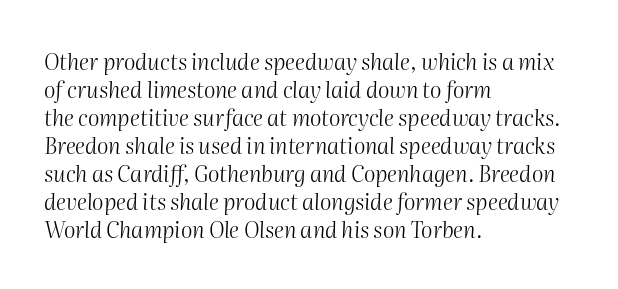
The image shows 22 px text type, italic (leaning right); set left-aligned, normal line spacing (1.27x), normal letter spacing, not underlined.
